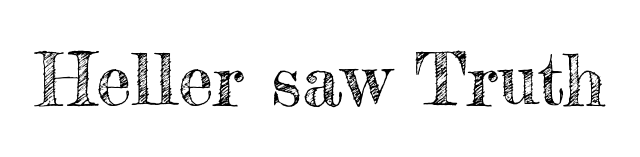
Do the characters align in a grid? No, the font is proportional. Style check: upright. Characters follow at the spacing the type designer built in. Words float on clear page, feet unadorned.
